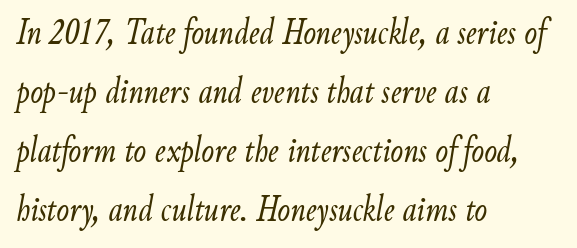
The image shows 38 px light, condensed type, italic (leaning right); set left-aligned, normal line spacing (1.55x), normal letter spacing, not underlined; low stroke contrast and a small x-height.
